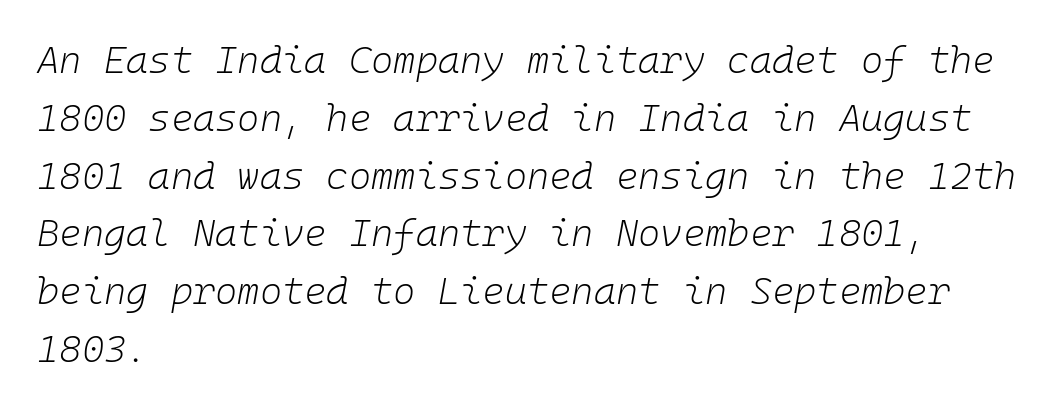
The image shows 38 px light type, italic (leaning right), monospaced; set left-aligned, normal line spacing (1.52x), normal letter spacing, not underlined; low stroke contrast and a medium x-height.
